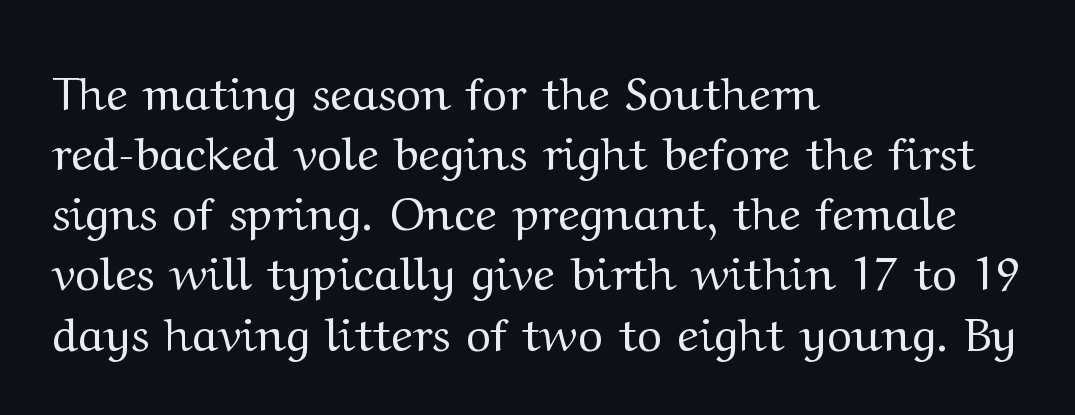
Q: Is the text bold? A: No.
Q: Is the text italic (slanted)? A: No, it is upright.
Q: Is the typeface a serif or a sans-serif typeface? A: Serif.
Q: Is the text underlined? A: No.
Q: How is the paragraph aligned? A: Left-aligned.
Q: Is the spacing between letters normal or unusually wide? A: Normal.
Q: Is the spacing between lines tight, normal or loose? A: Normal.
Q: Width (condensed, normal, or wide)? A: Wide.
Q: Stroke contrast? A: Medium.
Q: x-height? A: Medium.
Q: Monospaced? A: No.
